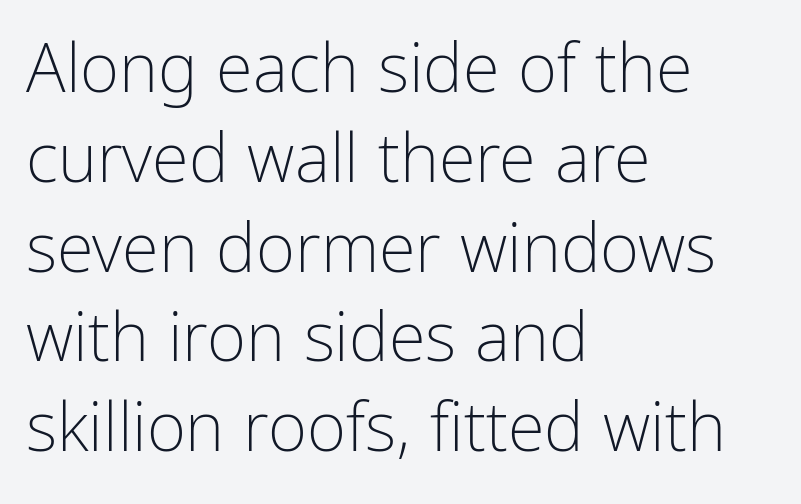
The rendering anchors every line to the left-hand side. Line spacing here is normal. Posture: upright roman. Quick note: underline off. No feet cap the strokes, marking this as sans-serif type.
